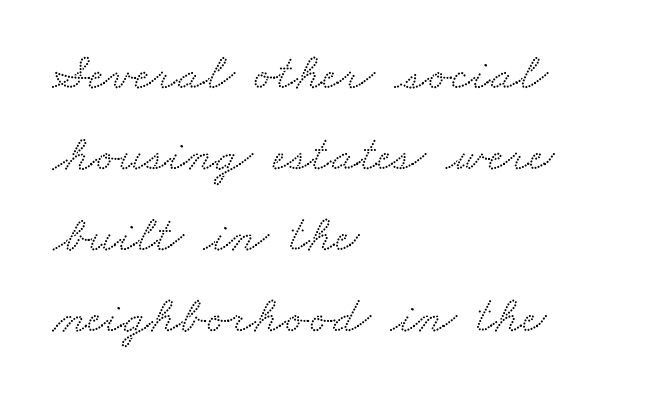
{"serif": "yes", "width": "wide", "stroke_contrast": "low", "x_height": "small", "monospaced": "no", "underline": "no", "align": "left", "line_spacing": "normal", "line_spacing_ratio": 1.56, "letter_spacing": "normal", "letter_spacing_em": 0.0, "glyph_px": 52}
